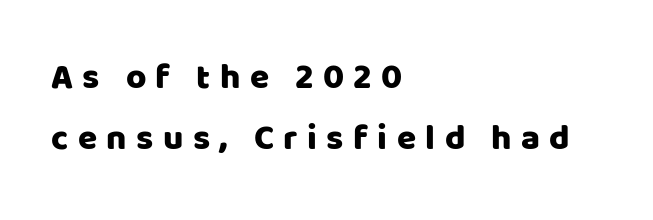
The image shows 35 px sans-serif type, upright; set left-aligned, line spacing 1.73x, unusually wide letter spacing (+0.27 em), not underlined; low stroke contrast and a large x-height.
